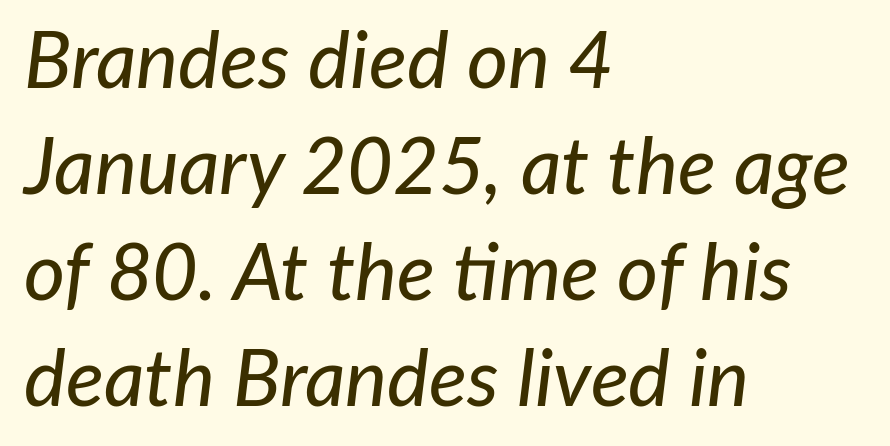
{"italic": "yes", "lean": "right", "slant_degrees": 7, "width": "normal", "stroke_contrast": "low", "x_height": "medium", "monospaced": "no", "underline": "no", "align": "left", "line_spacing": "normal", "line_spacing_ratio": 1.34, "letter_spacing": "normal", "letter_spacing_em": 0.0, "glyph_px": 79}
